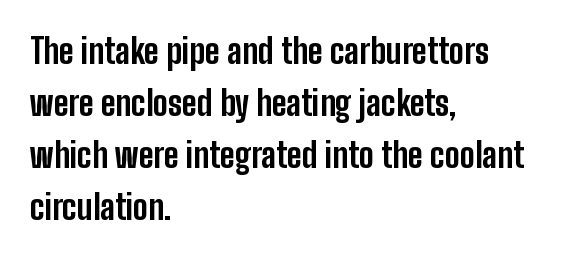
{"serif": "no", "italic": "no", "bold": "yes", "weight": "bold", "width": "condensed", "stroke_contrast": "low", "x_height": "medium", "monospaced": "no", "underline": "no", "align": "left", "line_spacing": "normal", "line_spacing_ratio": 1.53, "letter_spacing": "normal", "letter_spacing_em": 0.0, "glyph_px": 34}
